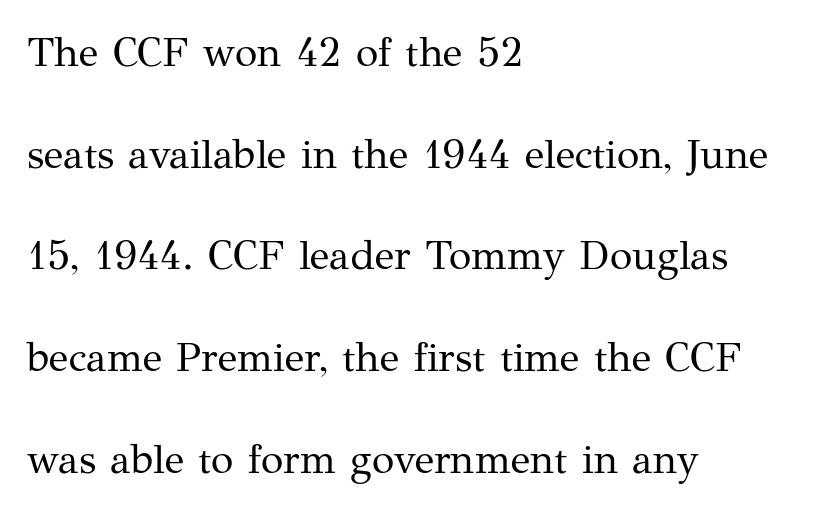
The image shows 41 px regular-weight serif type, upright; set left-aligned, loose line spacing (2.48x), normal letter spacing, not underlined; medium stroke contrast and a medium x-height.
